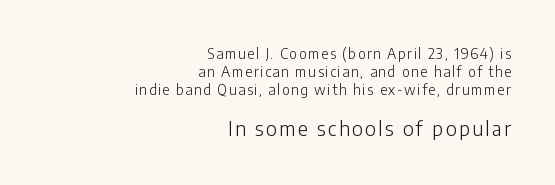
Q: Is the text bold? A: No.
Q: Is the text italic (slanted)? A: No, it is upright.
Q: Is the text underlined? A: No.
Q: How is the paragraph aligned? A: Right-aligned.
Q: Is the spacing between lines tight, normal or loose? A: Normal.
Q: Which block of text is set in a larger size, the first (top) or the second (bottom)? A: The second (bottom) one.
